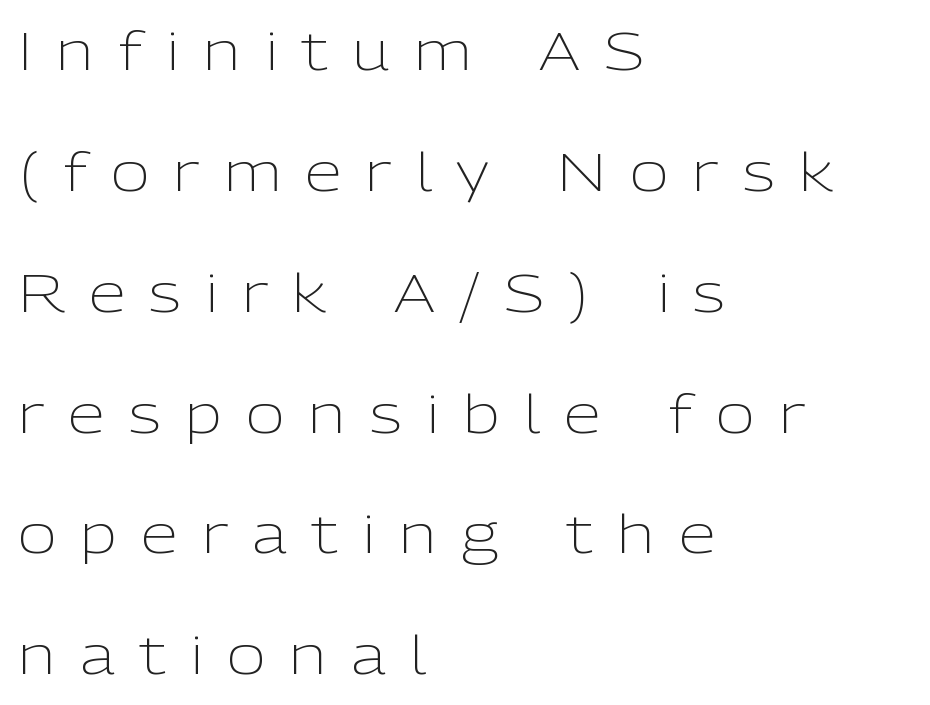
{"serif": "no", "italic": "no", "bold": "no", "weight": "light", "width": "normal", "stroke_contrast": "low", "x_height": "medium", "monospaced": "no", "underline": "no", "align": "left", "line_spacing": "loose", "line_spacing_ratio": 2.28, "letter_spacing": "wide", "letter_spacing_em": 0.46, "glyph_px": 53}
